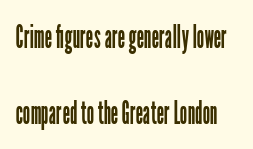
The image shows 33 px regular-weight, condensed sans-serif type, upright; set loose line spacing (2.29x), normal letter spacing, not underlined; low stroke contrast and a medium x-height.
